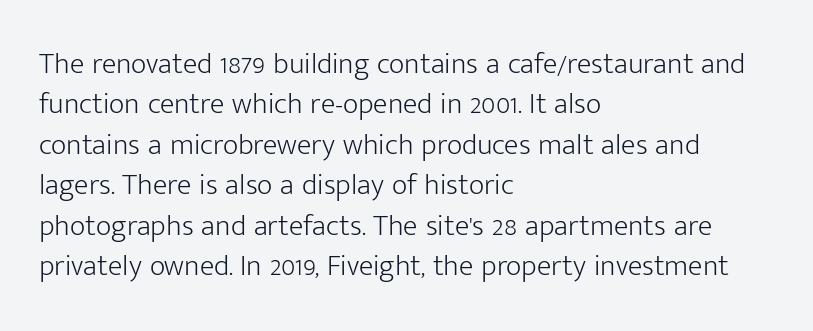
The passage shown is not bold in any degree. Upright lettering throughout. In terms of letterform style, serifs are entirely absent. Here the designer chose a conventional face with non-uniform glyph widths.
